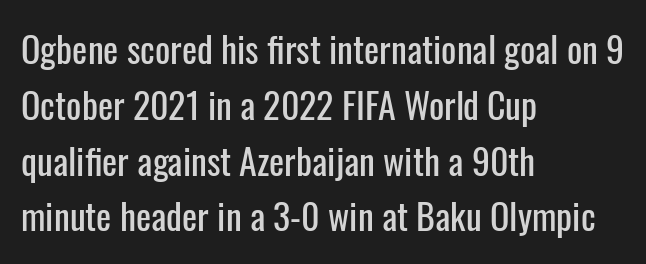
{"serif": "no", "italic": "no", "width": "condensed", "stroke_contrast": "low", "x_height": "medium", "monospaced": "no", "underline": "no", "align": "left", "line_spacing": "normal", "line_spacing_ratio": 1.55, "letter_spacing": "normal", "letter_spacing_em": 0.0, "glyph_px": 36}
